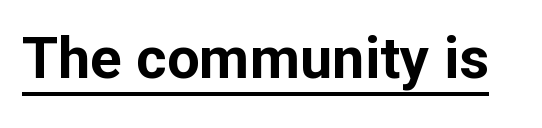
{"serif": "no", "italic": "no", "bold": "yes", "weight": "bold", "width": "normal", "stroke_contrast": "low", "x_height": "medium", "monospaced": "no", "underline": "yes", "letter_spacing": "normal", "letter_spacing_em": 0.0, "glyph_px": 58}
